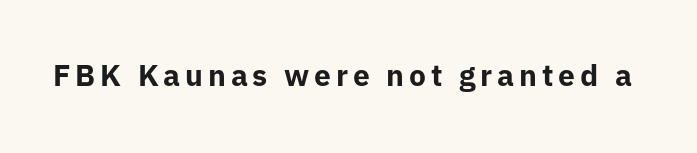
Q: Is the text bold? A: Yes.
Q: Is the text italic (slanted)? A: No, it is upright.
Q: Is the typeface a serif or a sans-serif typeface? A: Sans-serif.
Q: Is the text underlined? A: No.
Q: Width (condensed, normal, or wide)? A: Normal.
Q: Stroke contrast? A: Low.
Q: x-height? A: Medium.
Q: Monospaced? A: No.
